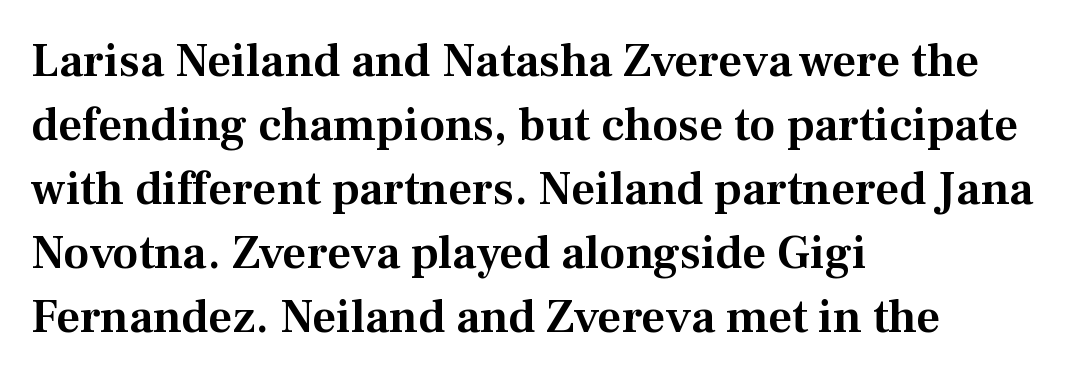
The strip under each line holds only bare page. Check where the strokes stop: tiny serifs finish them off. The letters sit at their default tracking, neither squeezed nor spread. Casual observation: everything's shoved over to the left. When letters stand straight like this, we call the style roman or upright. Note the varied advance widths — an 'i' is clearly narrower than an 'm'.
